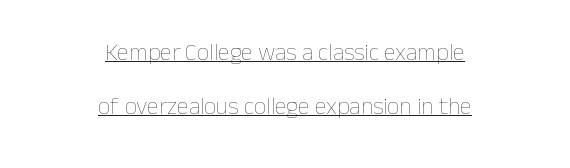
Q: Is the text bold? A: No.
Q: Is the text italic (slanted)? A: No, it is upright.
Q: Is the text underlined? A: Yes.
Q: How is the paragraph aligned? A: Centered.
Q: Is the spacing between letters normal or unusually wide? A: Normal.
Q: Is the spacing between lines tight, normal or loose? A: Loose.
